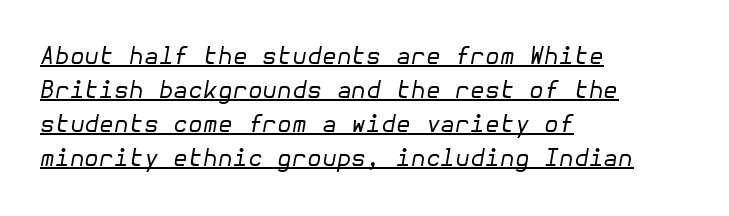
The image shows 24 px text type, italic (leaning right); set left-aligned, normal line spacing (1.41x), normal letter spacing, underlined.
